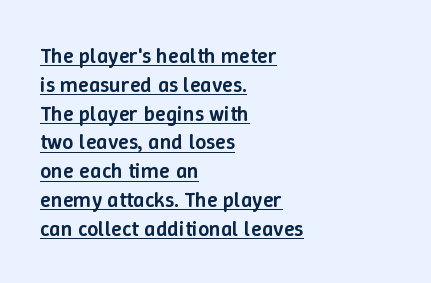
The image shows 22 px text type, upright; set left-aligned, normal line spacing (1.31x), normal letter spacing, underlined.
